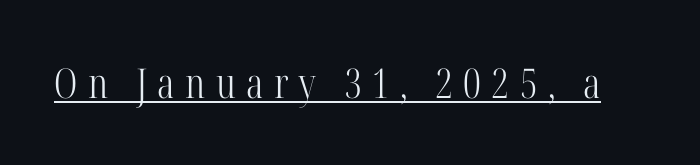
Q: Is the text bold? A: No.
Q: Is the text italic (slanted)? A: No, it is upright.
Q: Is the typeface a serif or a sans-serif typeface? A: Serif.
Q: Is the text underlined? A: Yes.
Q: Is the spacing between letters normal or unusually wide? A: Unusually wide.
Q: Width (condensed, normal, or wide)? A: Condensed.
Q: Stroke contrast? A: High.
Q: x-height? A: Medium.
Q: Monospaced? A: No.
